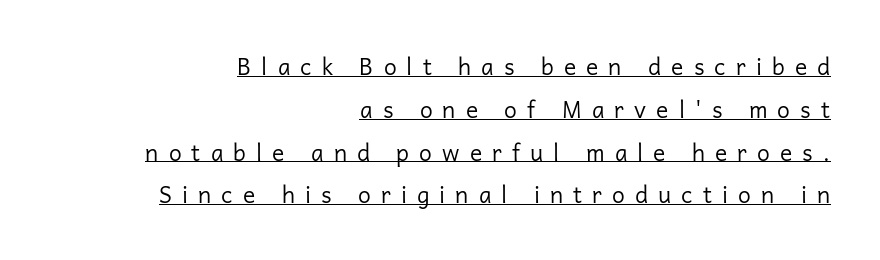
The type sits square on the baseline with zero lean. Caption: multi-line text, flush right, ragged left. The typesetter has applied underlining to the passage shown. Observe the wide spacing: letters keep a clear distance from each other. The typesetting does not lean heavy: it is not bold.
